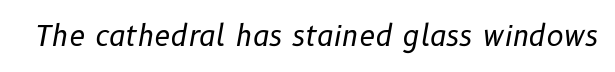
The image shows 29 px regular-weight type, italic (leaning right); set normal letter spacing, not underlined; low stroke contrast and a medium x-height.
